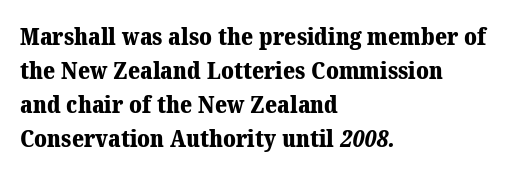
Q: Is the text bold? A: Yes.
Q: Is the text underlined? A: No.
Q: How is the paragraph aligned? A: Left-aligned.
Q: Is the spacing between letters normal or unusually wide? A: Normal.
Q: Is the spacing between lines tight, normal or loose? A: Normal.
